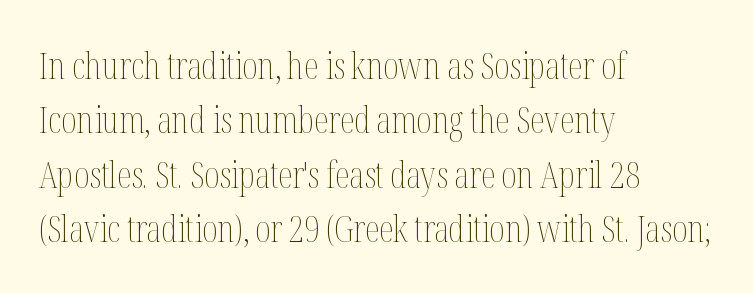
{"italic": "no", "bold": "no", "weight": "thin", "width": "condensed", "stroke_contrast": "medium", "x_height": "medium", "monospaced": "no", "underline": "no", "align": "left", "line_spacing": "normal", "line_spacing_ratio": 1.47, "letter_spacing": "normal", "letter_spacing_em": 0.0, "glyph_px": 37}
